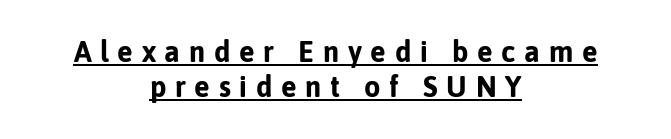
{"serif": "no", "italic": "no", "bold": "yes", "weight": "bold", "width": "normal", "stroke_contrast": "low", "x_height": "medium", "monospaced": "no", "underline": "yes", "align": "center", "line_spacing_ratio": 1.22, "letter_spacing": "wide", "letter_spacing_em": 0.3, "glyph_px": 29}
